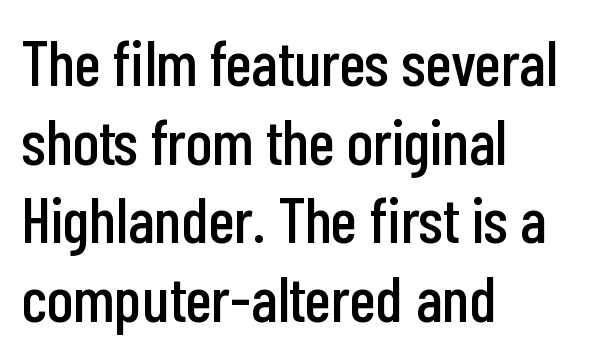
Q: Is the text italic (slanted)? A: No, it is upright.
Q: Is the typeface a serif or a sans-serif typeface? A: Sans-serif.
Q: Is the text underlined? A: No.
Q: How is the paragraph aligned? A: Left-aligned.
Q: Is the spacing between letters normal or unusually wide? A: Normal.
Q: Width (condensed, normal, or wide)? A: Condensed.
Q: Stroke contrast? A: Low.
Q: x-height? A: Medium.
Q: Monospaced? A: No.
